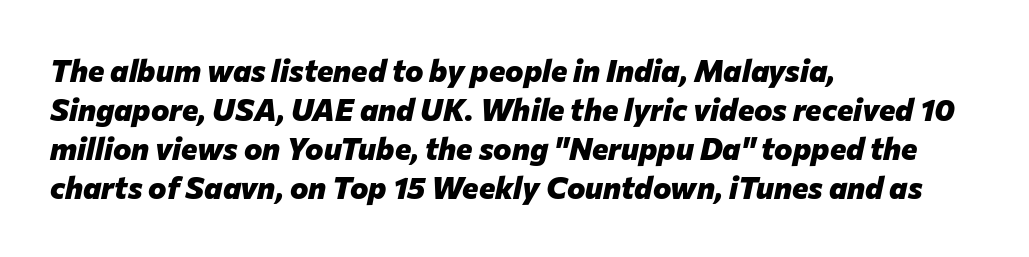
Decoration check: the copy has no underline. Varying glyph widths throughout — classic text-font behaviour. These lines carry a lot of weight — the face is fully bold. A typesetter would mark this as italic.
